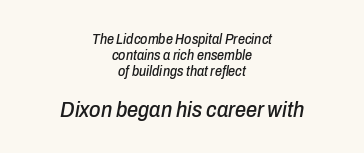
Q: Is the text italic (slanted)? A: Yes, it leans right by about 10 degrees.
Q: Is the text underlined? A: No.
Q: How is the paragraph aligned? A: Centered.
Q: Is the spacing between letters normal or unusually wide? A: Normal.
Q: Is the spacing between lines tight, normal or loose? A: Tight.
Q: Which block of text is set in a larger size, the first (top) or the second (bottom)? A: The second (bottom) one.
